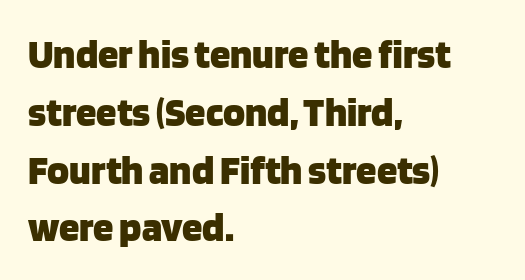
{"serif": "no", "italic": "no", "bold": "yes", "weight": "heavy", "width": "normal", "stroke_contrast": "low", "x_height": "large", "monospaced": "no", "underline": "no", "align": "left", "line_spacing": "normal", "line_spacing_ratio": 1.41, "letter_spacing": "normal", "letter_spacing_em": 0.0, "glyph_px": 41}
